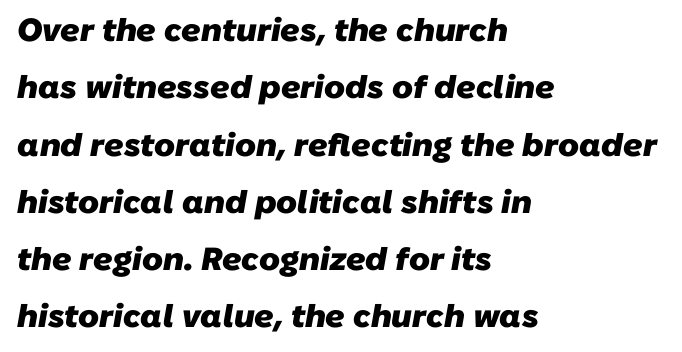
{"serif": "no", "bold": "yes", "weight": "heavy", "width": "normal", "stroke_contrast": "low", "x_height": "medium", "monospaced": "no", "underline": "no", "align": "left", "line_spacing_ratio": 1.79, "letter_spacing": "normal", "letter_spacing_em": 0.0, "glyph_px": 32}
